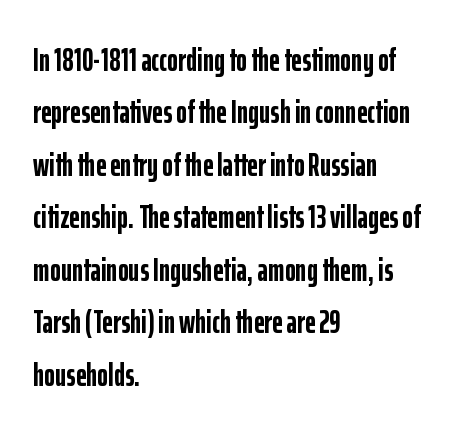
Q: Is the text bold? A: Yes.
Q: Is the text italic (slanted)? A: No, it is upright.
Q: Is the typeface a serif or a sans-serif typeface? A: Sans-serif.
Q: Is the text underlined? A: No.
Q: How is the paragraph aligned? A: Left-aligned.
Q: Is the spacing between letters normal or unusually wide? A: Normal.
Q: Is the spacing between lines tight, normal or loose? A: Normal.
Q: Width (condensed, normal, or wide)? A: Condensed.
Q: Stroke contrast? A: Low.
Q: x-height? A: Medium.
Q: Monospaced? A: No.
